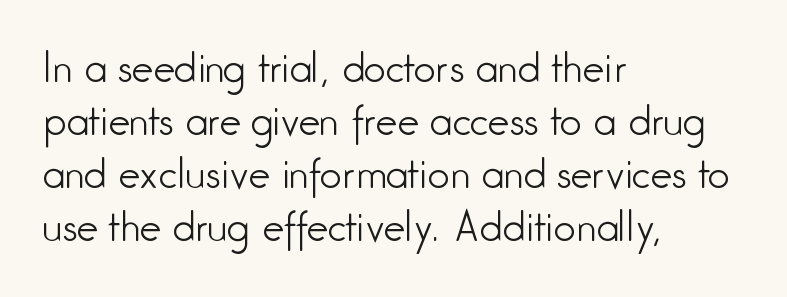
The image shows 39 px light, condensed sans-serif type, upright; set left-aligned, normal line spacing (1.36x), normal letter spacing, not underlined; low stroke contrast and a medium x-height.
